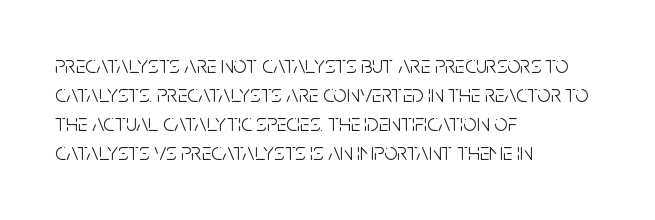
The image shows 24 px text type, upright; set left-aligned, line spacing 1.21x, normal letter spacing, not underlined.
